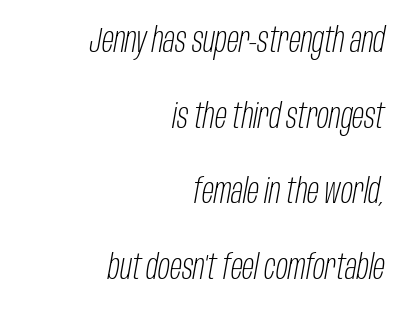
Q: Is the text bold? A: No.
Q: Is the text italic (slanted)? A: Yes, it leans right by about 10 degrees.
Q: Is the text underlined? A: No.
Q: How is the paragraph aligned? A: Right-aligned.
Q: Is the spacing between letters normal or unusually wide? A: Normal.
Q: Is the spacing between lines tight, normal or loose? A: Loose.
Q: Width (condensed, normal, or wide)? A: Condensed.
Q: Stroke contrast? A: Low.
Q: x-height? A: Large.
Q: Monospaced? A: No.
